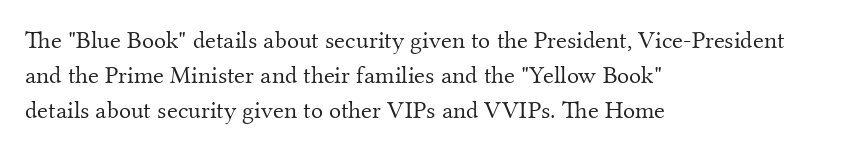
The image shows 25 px text type, upright; set left-aligned, normal line spacing (1.4x), normal letter spacing, not underlined.
